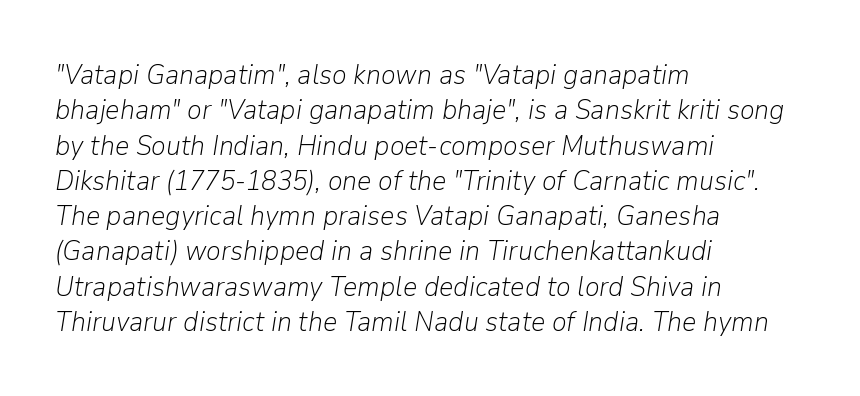
Alignment: flush left. Varying glyph widths throughout — classic text-font behaviour. Weight class: somewhere from thin through regular. Line spacing here is normal.
